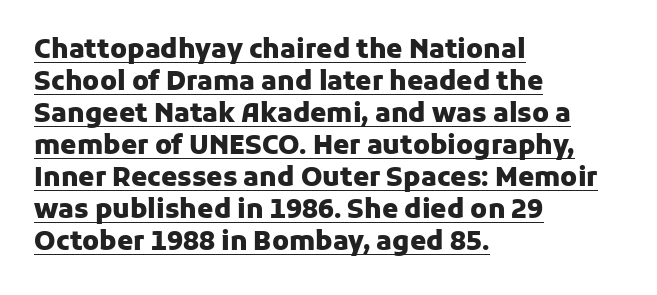
Q: Is the text bold? A: Yes.
Q: Is the text italic (slanted)? A: No, it is upright.
Q: Is the text underlined? A: Yes.
Q: How is the paragraph aligned? A: Left-aligned.
Q: Is the spacing between letters normal or unusually wide? A: Normal.
